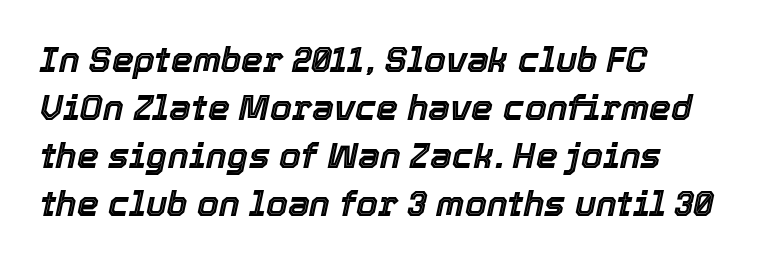
The image shows 35 px text type, italic (leaning right); set left-aligned, normal line spacing (1.37x), normal letter spacing, not underlined; a medium x-height.
